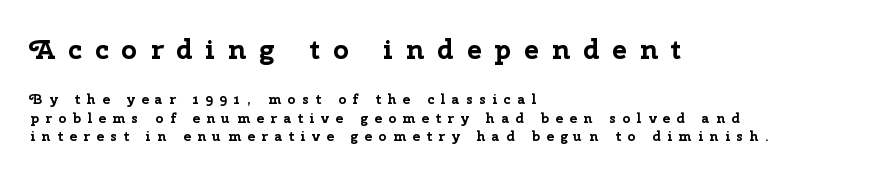
Q: Is the text bold? A: Yes.
Q: Is the text italic (slanted)? A: No, it is upright.
Q: Is the typeface a serif or a sans-serif typeface? A: Sans-serif.
Q: Is the text underlined? A: No.
Q: How is the paragraph aligned? A: Left-aligned.
Q: Is the spacing between letters normal or unusually wide? A: Unusually wide.
Q: Is the spacing between lines tight, normal or loose? A: Normal.
Q: Which block of text is set in a larger size, the first (top) or the second (bottom)? A: The first (top) one.
Q: Width (condensed, normal, or wide)? A: Normal.
Q: Stroke contrast? A: Low.
Q: x-height? A: Medium.
Q: Monospaced? A: No.
